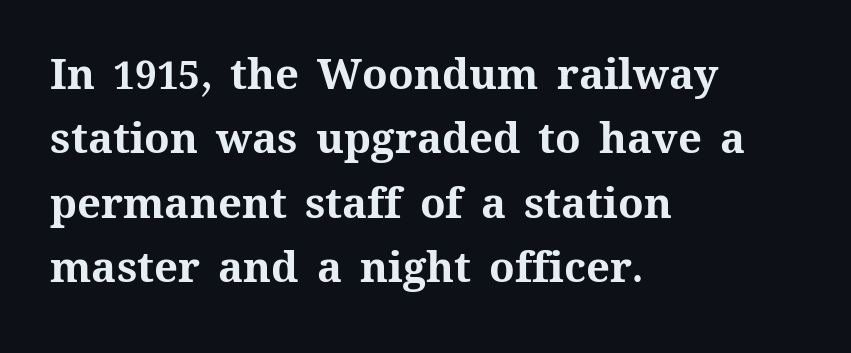
{"italic": "no", "bold": "yes", "weight": "bold", "width": "normal", "stroke_contrast": "medium", "x_height": "medium", "monospaced": "no", "underline": "no", "align": "left", "line_spacing": "normal", "line_spacing_ratio": 1.53, "letter_spacing": "normal", "letter_spacing_em": 0.0, "glyph_px": 42}
